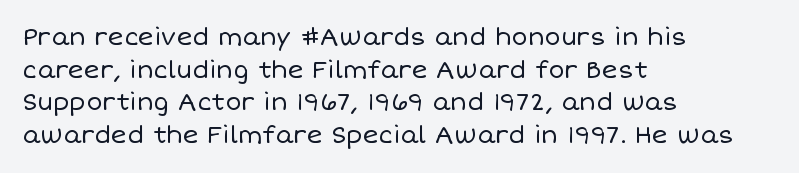
Plain, unruled lines of type. Ordinary non-slanted type is in use. Does extra space separate the letters? No, they use regular spacing. This is not heavy type; no bold has been used. These lines sit exactly where default settings would place them. Reading down the block, your eye returns to a fixed left position each line.
